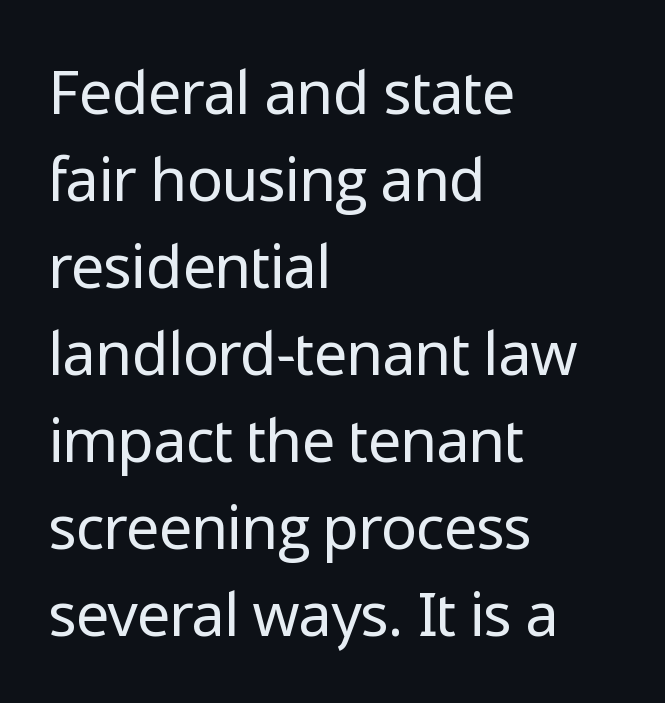
The image shows 60 px regular-weight sans-serif type, upright; set left-aligned, normal line spacing (1.45x), normal letter spacing, not underlined; low stroke contrast and a medium x-height.
